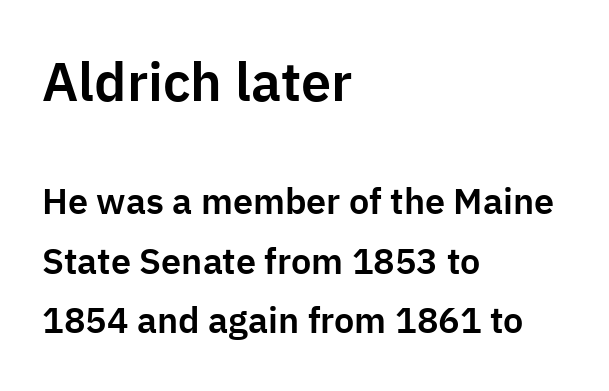
{"serif": "no", "italic": "no", "width": "normal", "stroke_contrast": "low", "x_height": "medium", "monospaced": "no", "underline": "no", "align": "left", "line_spacing": "normal", "line_spacing_ratio": 1.65, "letter_spacing": "normal", "letter_spacing_em": 0.0, "larger_block": "first", "size_ratio": 1.5, "glyph_px": 54}
